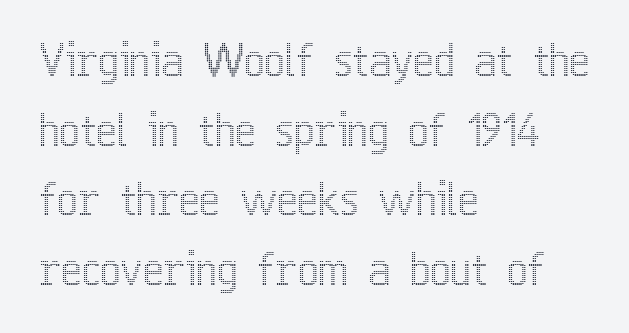
Notice how descenders clear the ascenders below comfortably — that's standard leading. Words appear dense and cohesive because spacing is normal. Leftover space on each line is placed entirely after the last word. The face used here is proportionally spaced, like ordinary book or web type. Characters remain perfectly vertical along every line.
